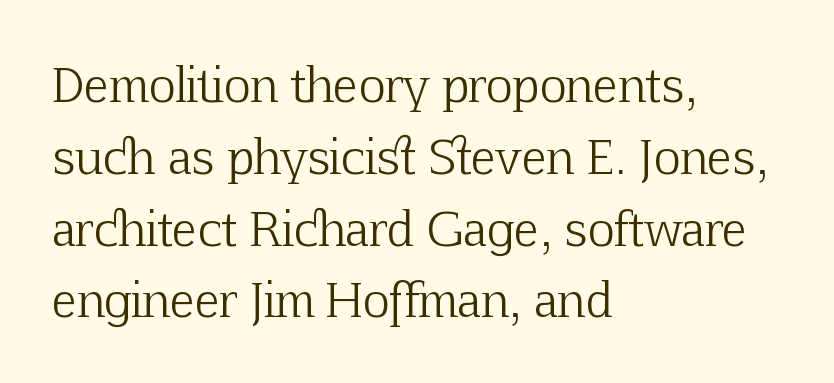
Q: Is the text bold? A: No.
Q: Is the text italic (slanted)? A: No, it is upright.
Q: Is the typeface a serif or a sans-serif typeface? A: Serif.
Q: Is the text underlined? A: No.
Q: How is the paragraph aligned? A: Left-aligned.
Q: Is the spacing between letters normal or unusually wide? A: Normal.
Q: Is the spacing between lines tight, normal or loose? A: Normal.
Q: Width (condensed, normal, or wide)? A: Normal.
Q: Stroke contrast? A: Low.
Q: x-height? A: Medium.
Q: Monospaced? A: No.
